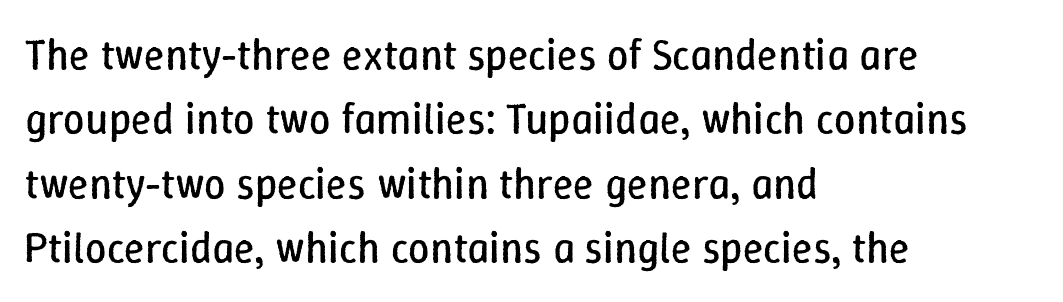
Tracking value appears to be zero — textbook default spacing. This reads as an unemphasized weight, regular at the heaviest. The vertical gap from one line to the next is medium. Italic: no, the glyphs are upright roman. Check the space under the baseline: it is left empty. Each letter keeps its own natural width here, so spacing adapts to shape.
